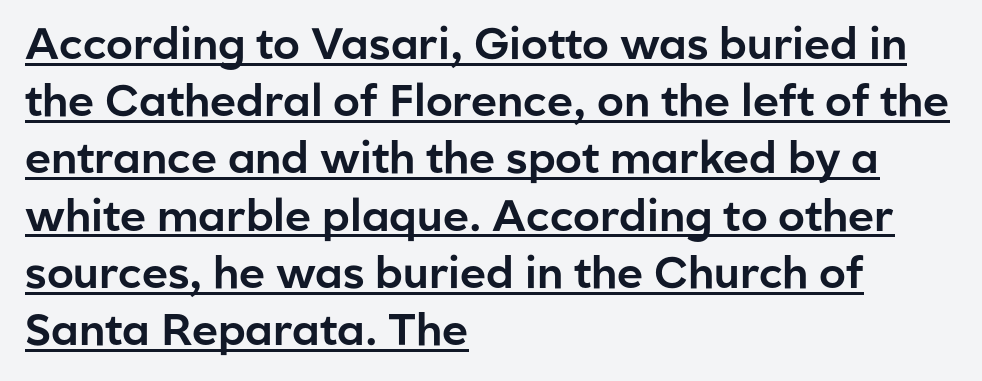
Letterform terminals end flat and unadorned throughout the passage. If you drew a line through each stem, it would be perfectly vertical. A classic flush-left, rag-right setting is used for this passage. This sample has the flowing, uneven cadence of proportional lettering. Honestly, the underline is the first thing you notice here. This rendering leaves character spacing at its baseline value.
